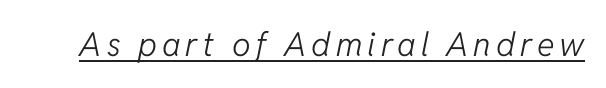
The image shows 33 px light type, italic (leaning right); set underlined; low stroke contrast and a medium x-height.
